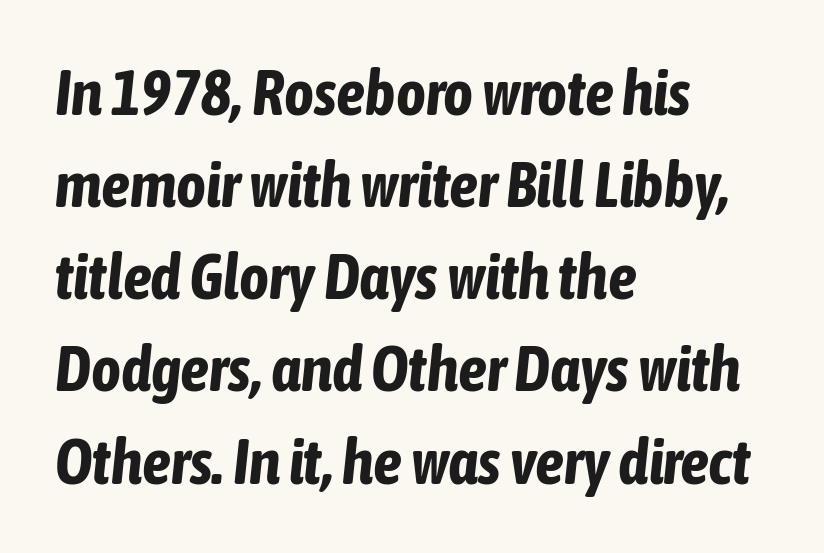
{"italic": "yes", "lean": "right", "slant_degrees": 6, "bold": "yes", "weight": "bold", "width": "condensed", "stroke_contrast": "low", "x_height": "medium", "monospaced": "no", "underline": "no", "align": "left", "line_spacing": "normal", "line_spacing_ratio": 1.44, "letter_spacing": "normal", "letter_spacing_em": 0.0, "glyph_px": 64}
